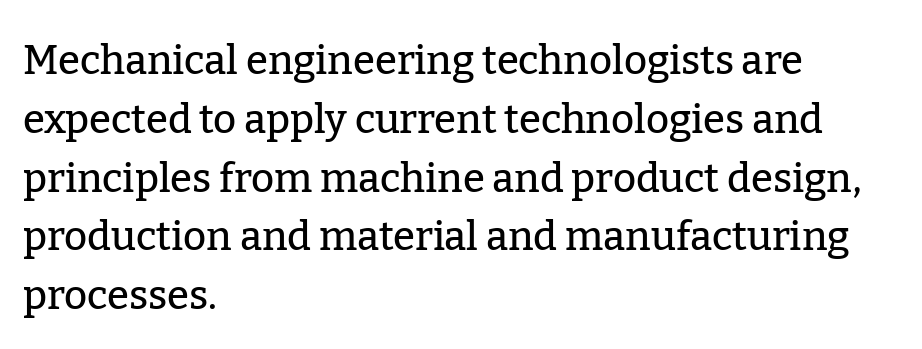
Honestly, the row spacing looks completely unremarkable. Beneath every word, the page is bare. Ascenders rise straight up at ninety degrees. Proportional: the letters do not fall into vertical columns. The designer went with a serif here, giving each stem small feet. The lines in this sample share a left origin and differ only in where they stop.
